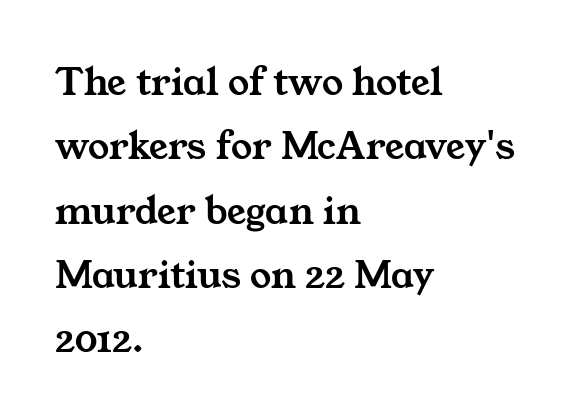
Q: Is the typeface a serif or a sans-serif typeface? A: Serif.
Q: Is the text underlined? A: No.
Q: How is the paragraph aligned? A: Left-aligned.
Q: Is the spacing between letters normal or unusually wide? A: Normal.
Q: Is the spacing between lines tight, normal or loose? A: Normal.
Q: Width (condensed, normal, or wide)? A: Wide.
Q: Stroke contrast? A: Medium.
Q: x-height? A: Medium.
Q: Monospaced? A: No.
